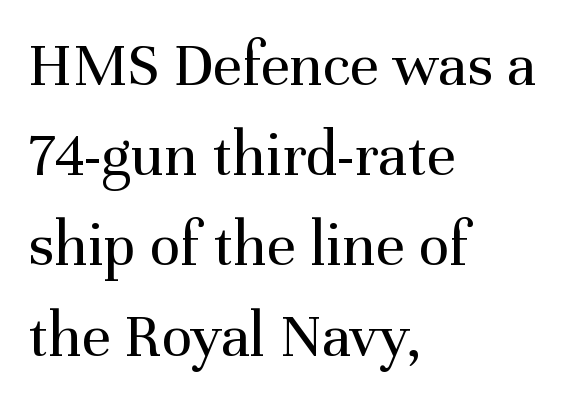
{"serif": "yes", "italic": "no", "bold": "no", "weight": "regular", "width": "normal", "stroke_contrast": "medium", "x_height": "medium", "monospaced": "no", "underline": "no", "align": "left", "line_spacing": "normal", "line_spacing_ratio": 1.41, "letter_spacing": "normal", "letter_spacing_em": 0.0, "glyph_px": 64}
